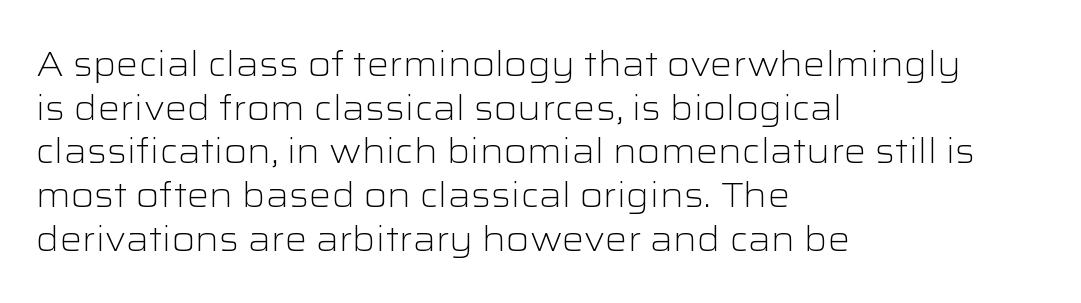
{"serif": "no", "italic": "no", "bold": "no", "weight": "light", "width": "wide", "stroke_contrast": "low", "x_height": "medium", "monospaced": "no", "underline": "no", "align": "left", "line_spacing": "normal", "line_spacing_ratio": 1.25, "letter_spacing": "normal", "letter_spacing_em": 0.0, "glyph_px": 35}
